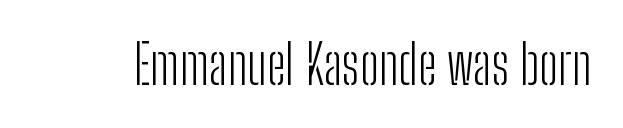
{"serif": "no", "italic": "no", "bold": "no", "weight": "light", "width": "condensed", "stroke_contrast": "low", "x_height": "medium", "monospaced": "no", "underline": "no", "letter_spacing": "normal", "letter_spacing_em": 0.0, "glyph_px": 54}
